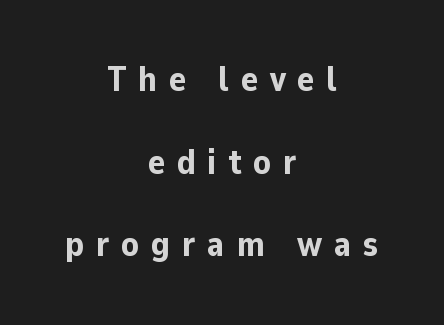
The specimen omits any rule beneath the text block's lines. The passage shown is typed in a proportional face where columns would drift. In CSS terms this would be text-align: center. A typesetter would call this leading open, well beyond the default. You can tell from the bare stems that sans-serif type was used.
